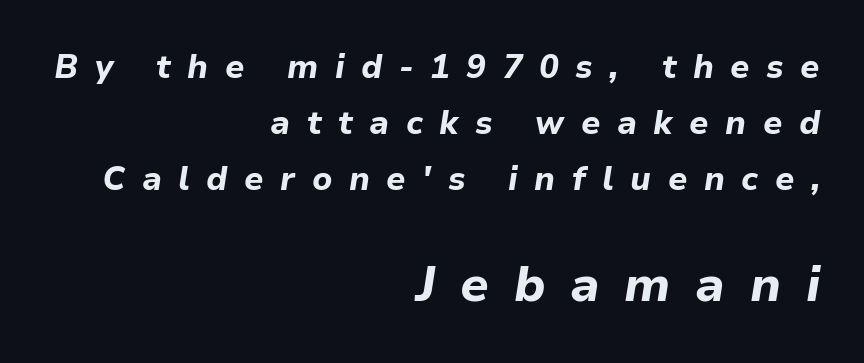
These lines carry a lot of weight — the face is fully bold. A clean baseline with only descenders dipping below it. Caption: upper text group reduced, lower text group enlarged. How are the letters spaced? Widely, with obvious added tracking. Line ends are locked; line starts wander. Vertically, the passage feels balanced, rows spaced as you'd expect.
